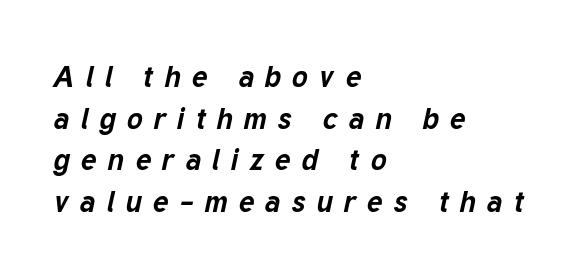
The image shows 30 px bold type, italic (leaning right); set left-aligned, normal line spacing (1.39x), unusually wide letter spacing (+0.36 em), not underlined; low stroke contrast and a medium x-height.
